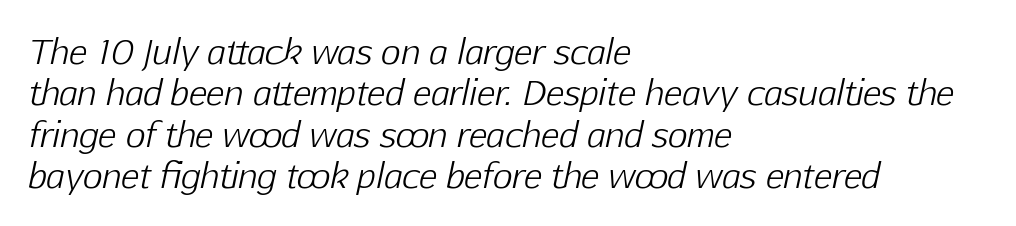
Teacher's note: observe the even left margin — that is flush-left alignment. Slant detected: the letters are inclined. Observe the ordinary spacing: letters are neighbours, not strangers. Stroke thickness stays within the range of a standard reading face or lighter. Any mark beneath the type? The region is blank.
